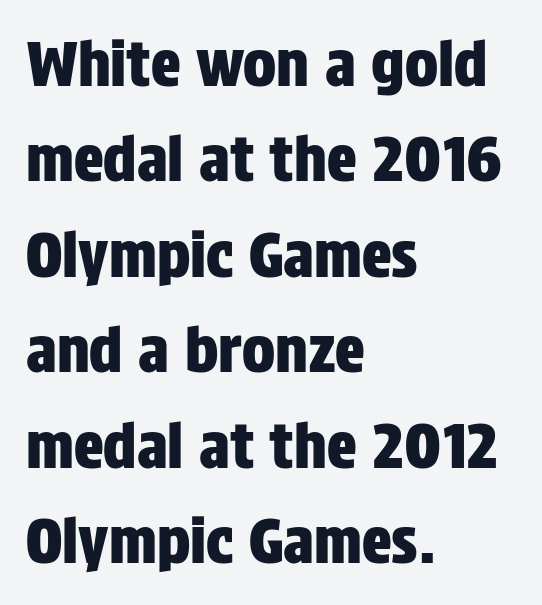
Q: Is the text italic (slanted)? A: No, it is upright.
Q: Is the typeface a serif or a sans-serif typeface? A: Sans-serif.
Q: Is the text underlined? A: No.
Q: How is the paragraph aligned? A: Left-aligned.
Q: Is the spacing between letters normal or unusually wide? A: Normal.
Q: Is the spacing between lines tight, normal or loose? A: Normal.
Q: Width (condensed, normal, or wide)? A: Condensed.
Q: Stroke contrast? A: Low.
Q: x-height? A: Large.
Q: Monospaced? A: No.
